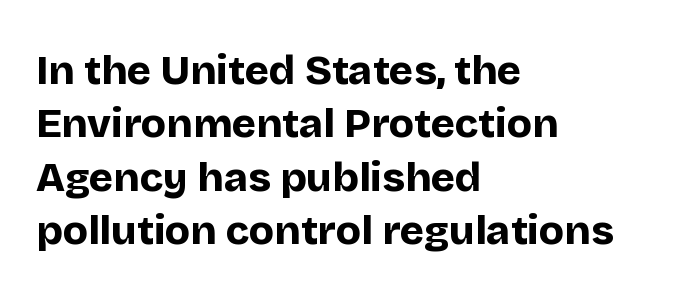
{"serif": "no", "italic": "no", "bold": "yes", "weight": "bold", "width": "normal", "stroke_contrast": "low", "x_height": "large", "monospaced": "no", "underline": "no", "align": "left", "line_spacing": "normal", "line_spacing_ratio": 1.3, "letter_spacing": "normal", "letter_spacing_em": 0.0, "glyph_px": 41}
